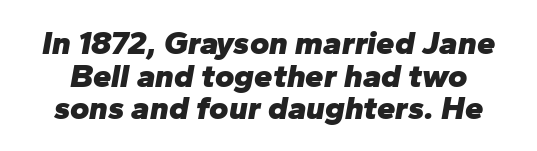
The image shows 33 px heavy type, italic (leaning right); set tight line spacing (0.99x), normal letter spacing, not underlined; low stroke contrast and a medium x-height.
